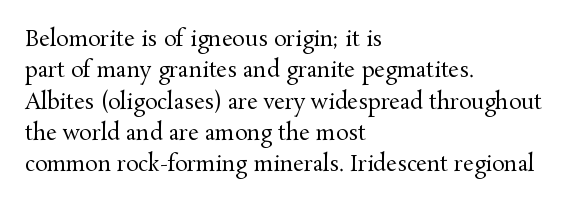
Ordinary non-slanted type is in use. Honestly, the row spacing looks completely unremarkable. These lines keep a tight, regular rhythm from letter to letter. These lines stack with their left ends in a neat column.
